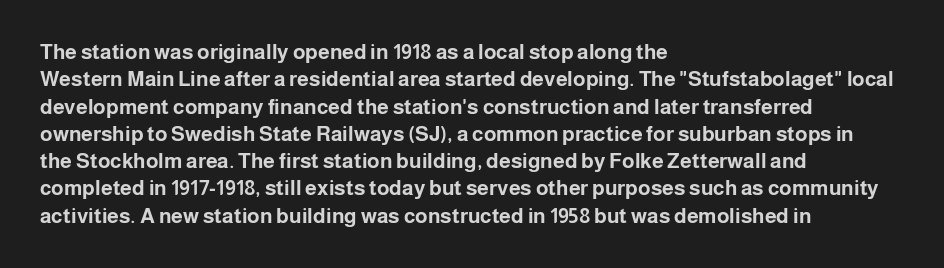
The image shows 21 px bold type, upright; set left-aligned, normal line spacing (1.3x), normal letter spacing, not underlined.
